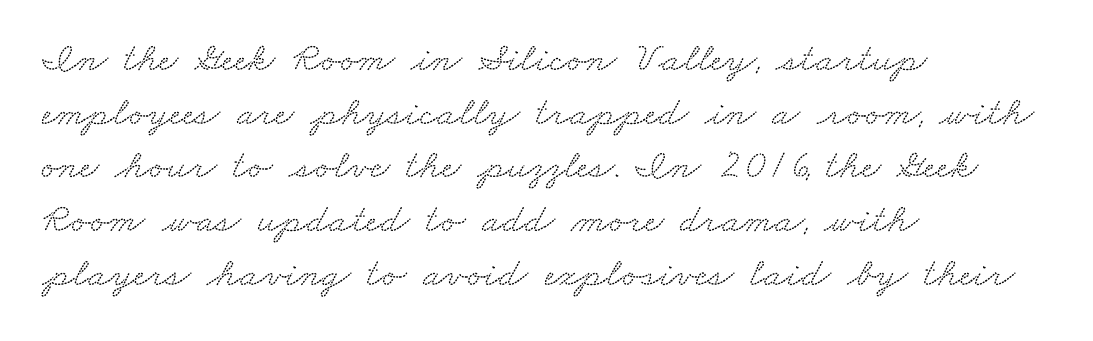
Q: Is the typeface a serif or a sans-serif typeface? A: Serif.
Q: Is the text underlined? A: No.
Q: How is the paragraph aligned? A: Left-aligned.
Q: Is the spacing between letters normal or unusually wide? A: Normal.
Q: Is the spacing between lines tight, normal or loose? A: Normal.
Q: Width (condensed, normal, or wide)? A: Wide.
Q: Stroke contrast? A: Low.
Q: x-height? A: Small.
Q: Monospaced? A: No.
